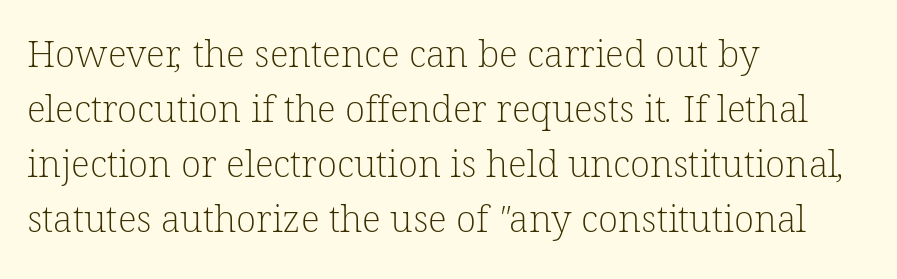
Do the characters align in a grid? No, the font is proportional. A student would call this left alignment; a typographer would say flush left, rag right. Heft: none added — not bold. A serif font was chosen for this passage.
